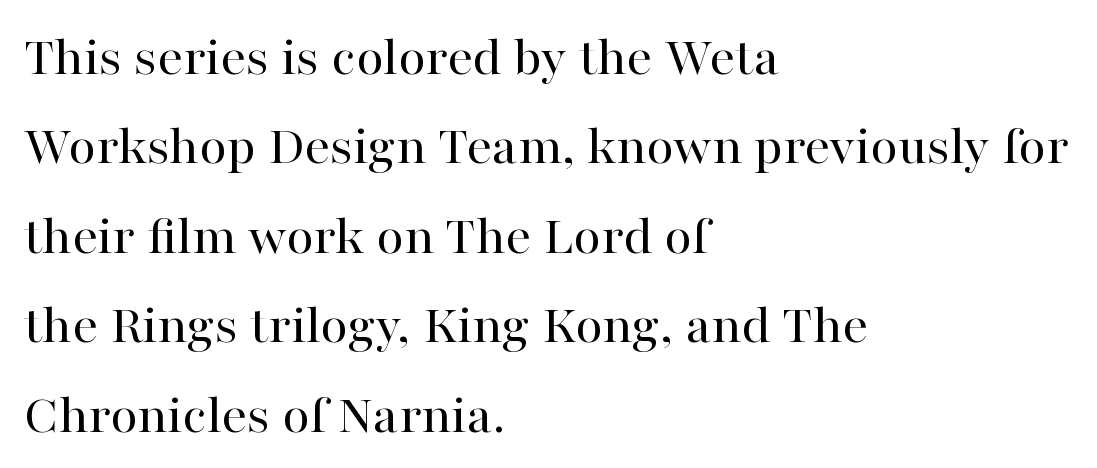
Q: Is the text bold? A: No.
Q: Is the text italic (slanted)? A: No, it is upright.
Q: Is the typeface a serif or a sans-serif typeface? A: Serif.
Q: Is the text underlined? A: No.
Q: How is the paragraph aligned? A: Left-aligned.
Q: Is the spacing between letters normal or unusually wide? A: Normal.
Q: Is the spacing between lines tight, normal or loose? A: Normal.
Q: Width (condensed, normal, or wide)? A: Normal.
Q: Stroke contrast? A: High.
Q: x-height? A: Medium.
Q: Monospaced? A: No.
